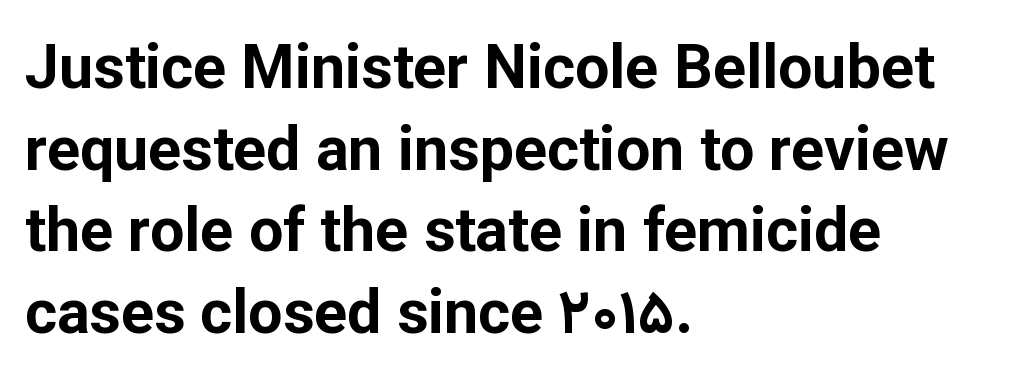
Q: Is the text bold? A: Yes.
Q: Is the text italic (slanted)? A: No, it is upright.
Q: Is the typeface a serif or a sans-serif typeface? A: Sans-serif.
Q: Is the text underlined? A: No.
Q: How is the paragraph aligned? A: Left-aligned.
Q: Is the spacing between letters normal or unusually wide? A: Normal.
Q: Is the spacing between lines tight, normal or loose? A: Normal.
Q: Width (condensed, normal, or wide)? A: Normal.
Q: Stroke contrast? A: Low.
Q: x-height? A: Medium.
Q: Monospaced? A: No.
